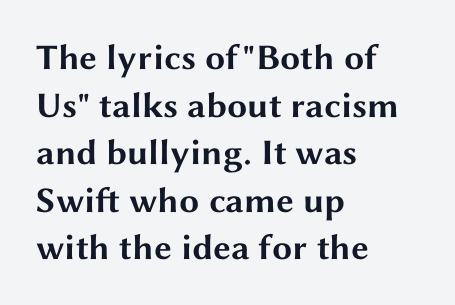
Q: Is the text bold? A: Yes.
Q: Is the text italic (slanted)? A: No, it is upright.
Q: Is the typeface a serif or a sans-serif typeface? A: Sans-serif.
Q: Is the text underlined? A: No.
Q: How is the paragraph aligned? A: Left-aligned.
Q: Is the spacing between letters normal or unusually wide? A: Normal.
Q: Is the spacing between lines tight, normal or loose? A: Normal.
Q: Width (condensed, normal, or wide)? A: Wide.
Q: Stroke contrast? A: Medium.
Q: x-height? A: Medium.
Q: Monospaced? A: No.
